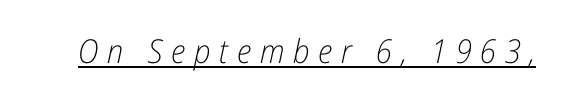
These lines are rendered in a variable-pitch font. How are the letters spaced? Widely, with obvious added tracking. The face used here appears with an underline applied. Counters stay open thanks to moderate or lighter strokes.
